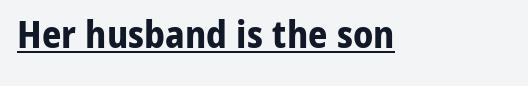
The image shows 38 px bold sans-serif type, upright; set normal letter spacing, underlined; low stroke contrast and a medium x-height.
